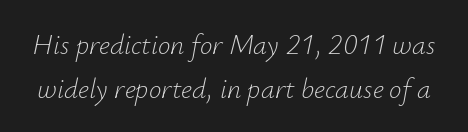
Q: Is the text bold? A: No.
Q: Is the text italic (slanted)? A: Yes, it leans right by about 12 degrees.
Q: Is the text underlined? A: No.
Q: Is the spacing between letters normal or unusually wide? A: Normal.
Q: Is the spacing between lines tight, normal or loose? A: Normal.
Q: Width (condensed, normal, or wide)? A: Normal.
Q: Stroke contrast? A: Low.
Q: x-height? A: Small.
Q: Monospaced? A: No.
